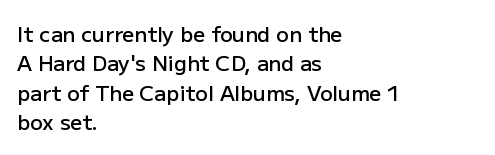
Q: Is the text bold? A: Semi-bold.
Q: Is the text italic (slanted)? A: No, it is upright.
Q: Is the text underlined? A: No.
Q: How is the paragraph aligned? A: Left-aligned.
Q: Is the spacing between letters normal or unusually wide? A: Normal.
Q: Is the spacing between lines tight, normal or loose? A: Normal.
